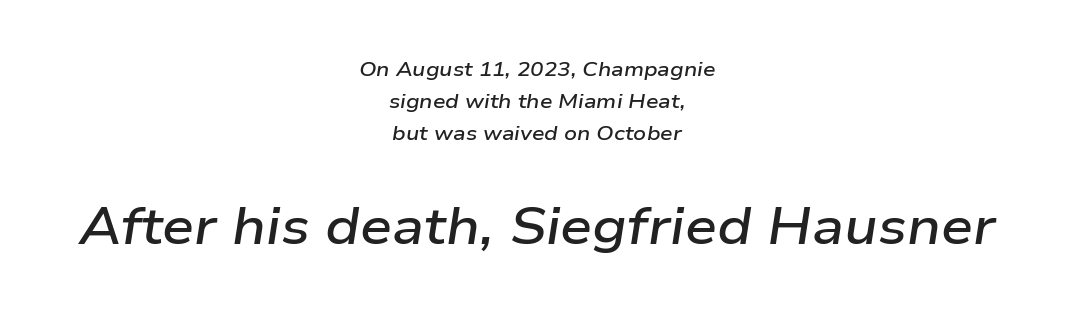
{"italic": "yes", "lean": "right", "slant_degrees": 9, "bold": "semi", "weight": "semibold", "width": "wide", "stroke_contrast": "low", "x_height": "medium", "monospaced": "no", "underline": "no", "align": "center", "line_spacing": "normal", "line_spacing_ratio": 1.6, "letter_spacing": "normal", "letter_spacing_em": 0.0, "larger_block": "second", "size_ratio": 2.55, "glyph_px": 51}
